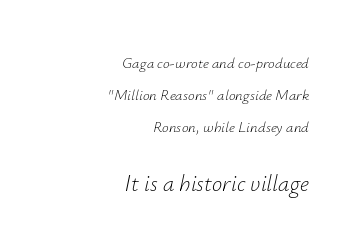
{"italic": "yes", "lean": "right", "slant_degrees": 12, "bold": "no", "underline": "no", "align": "right", "line_spacing": "loose", "line_spacing_ratio": 2.13, "letter_spacing": "normal", "letter_spacing_em": 0.0, "larger_block": "second", "size_ratio": 1.53, "glyph_px": 23}
